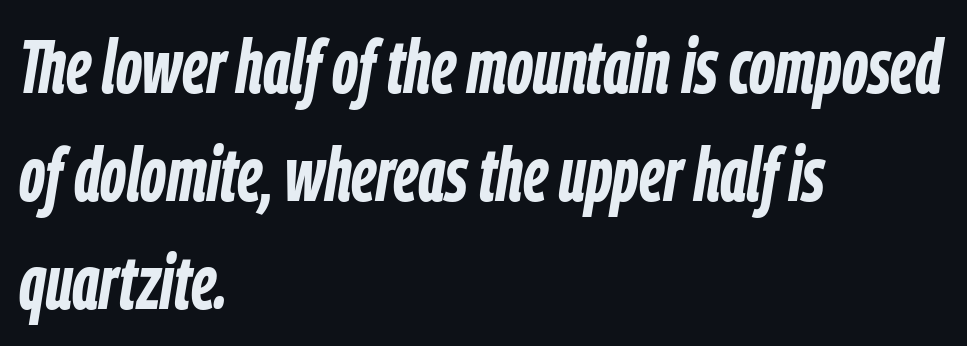
{"italic": "yes", "lean": "right", "slant_degrees": 9, "bold": "yes", "weight": "semibold", "width": "condensed", "stroke_contrast": "low", "x_height": "medium", "monospaced": "no", "underline": "no", "align": "left", "line_spacing": "normal", "line_spacing_ratio": 1.42, "letter_spacing": "normal", "letter_spacing_em": 0.0, "glyph_px": 76}
